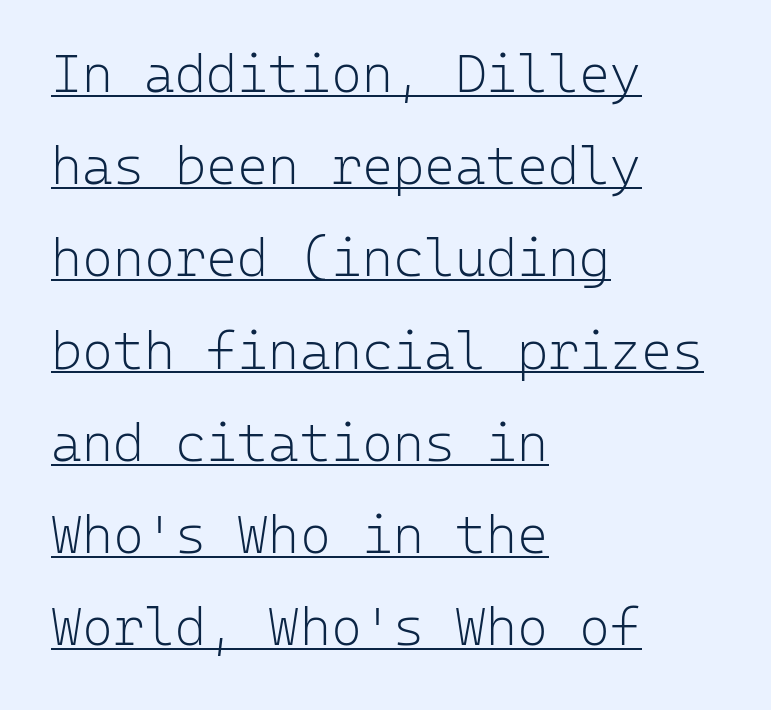
{"serif": "no", "italic": "no", "bold": "no", "weight": "light", "width": "normal", "stroke_contrast": "low", "x_height": "medium", "monospaced": "yes", "underline": "yes", "align": "left", "line_spacing_ratio": 1.74, "letter_spacing": "normal", "letter_spacing_em": 0.0, "glyph_px": 53}
